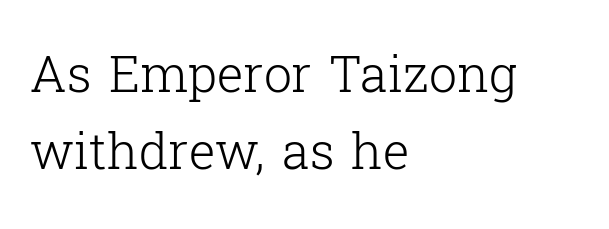
{"serif": "yes", "italic": "no", "bold": "no", "weight": "light", "width": "normal", "stroke_contrast": "low", "x_height": "medium", "monospaced": "no", "underline": "no", "align": "left", "line_spacing": "normal", "line_spacing_ratio": 1.54, "letter_spacing": "normal", "letter_spacing_em": 0.0, "glyph_px": 50}
